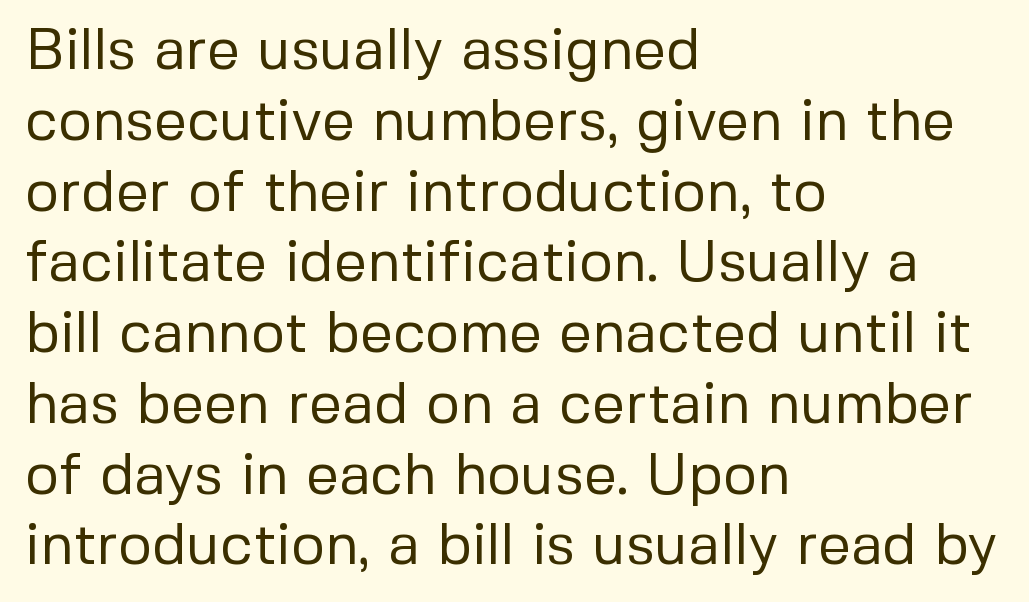
Q: Is the text bold? A: No.
Q: Is the text italic (slanted)? A: No, it is upright.
Q: Is the typeface a serif or a sans-serif typeface? A: Sans-serif.
Q: Is the text underlined? A: No.
Q: How is the paragraph aligned? A: Left-aligned.
Q: Is the spacing between letters normal or unusually wide? A: Normal.
Q: Width (condensed, normal, or wide)? A: Normal.
Q: Stroke contrast? A: Low.
Q: x-height? A: Medium.
Q: Monospaced? A: No.
